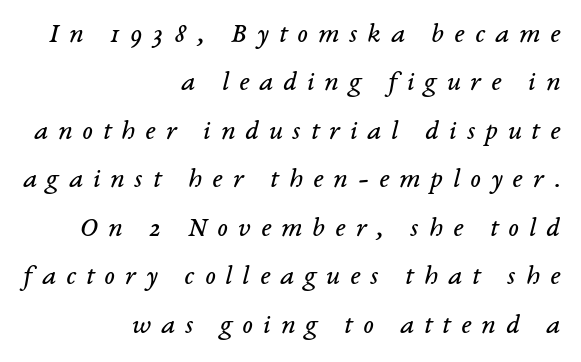
Think of a printed novel: that variable character pitch is what you see here. The font is comparable to plain body text, perhaps lighter. The passage shown is typeset with a serif family. Style check: oblique. Here the glyphs are tracked loosely, breaking word shapes into spaced letters. Type without underlining.
